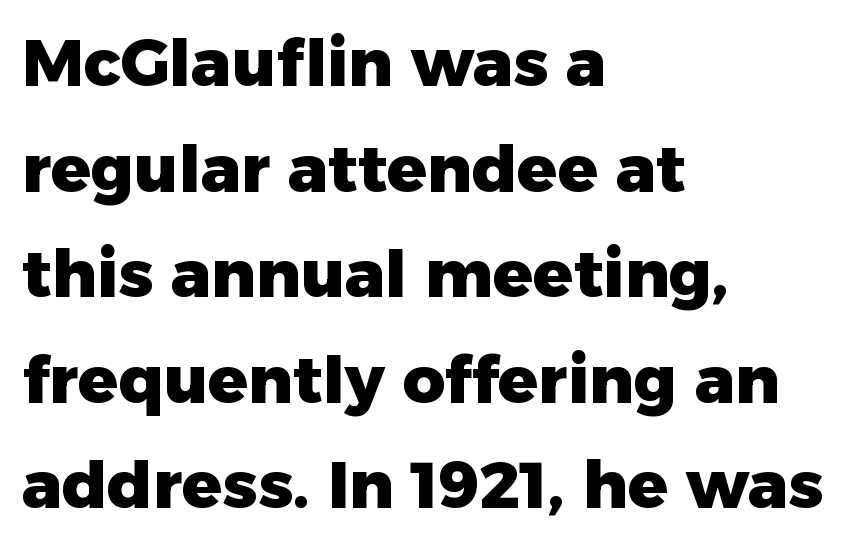
{"serif": "no", "italic": "no", "bold": "yes", "weight": "heavy", "width": "normal", "stroke_contrast": "low", "x_height": "medium", "monospaced": "no", "underline": "no", "align": "left", "line_spacing": "normal", "line_spacing_ratio": 1.6, "letter_spacing": "normal", "letter_spacing_em": 0.0, "glyph_px": 66}
